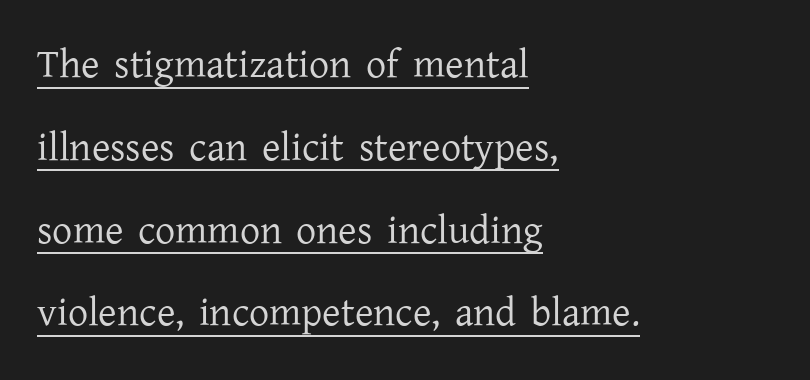
Q: Is the text bold? A: No.
Q: Is the text italic (slanted)? A: No, it is upright.
Q: Is the typeface a serif or a sans-serif typeface? A: Serif.
Q: Is the text underlined? A: Yes.
Q: How is the paragraph aligned? A: Left-aligned.
Q: Is the spacing between letters normal or unusually wide? A: Normal.
Q: Is the spacing between lines tight, normal or loose? A: Loose.
Q: Width (condensed, normal, or wide)? A: Normal.
Q: Stroke contrast? A: Low.
Q: x-height? A: Medium.
Q: Monospaced? A: No.
